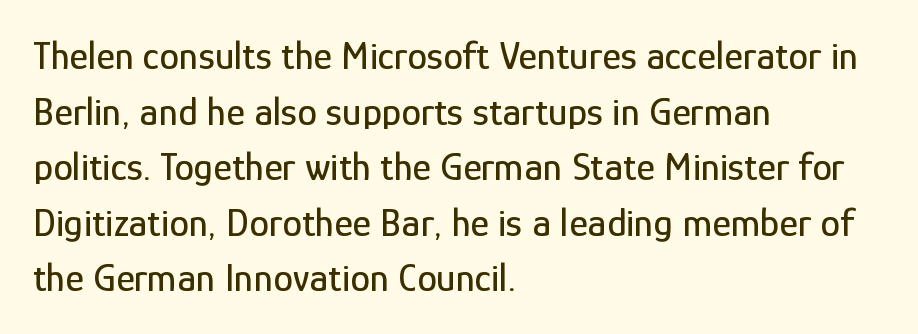
{"serif": "no", "italic": "no", "width": "condensed", "stroke_contrast": "low", "x_height": "medium", "monospaced": "no", "underline": "no", "align": "left", "line_spacing": "normal", "line_spacing_ratio": 1.39, "letter_spacing": "normal", "letter_spacing_em": 0.0, "glyph_px": 40}
